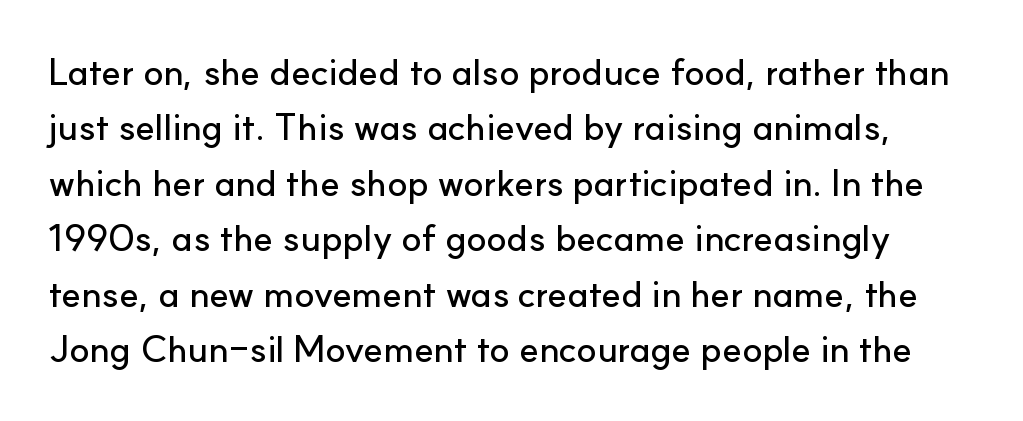
The image shows 37 px sans-serif type, upright; set normal line spacing (1.5x), normal letter spacing, not underlined; low stroke contrast and a small x-height.
